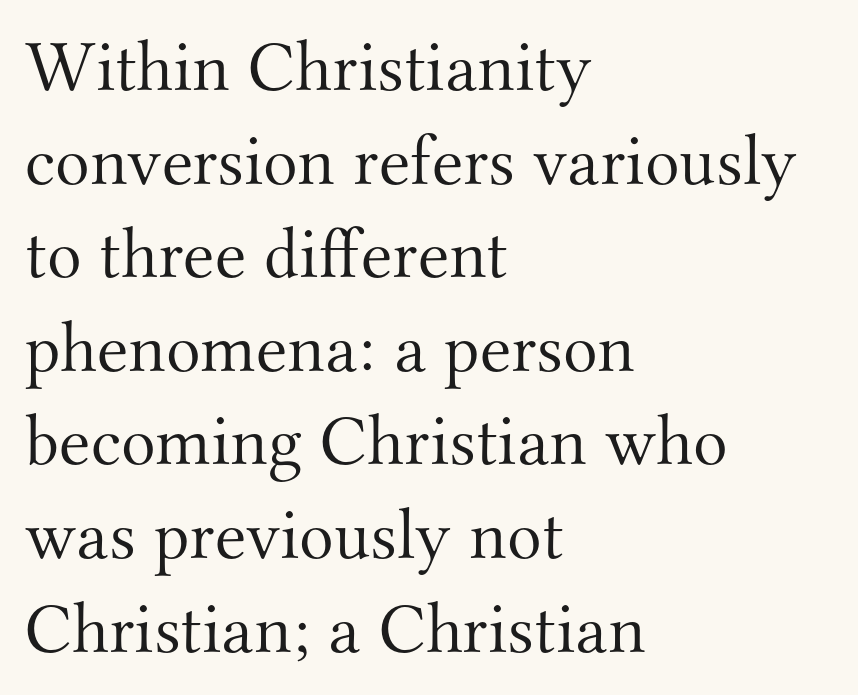
A normal amount of white space separates one row of letters from the next. Underline: absent. The face looks like a standard text weight, possibly lighter. Every stem runs plumb, perpendicular to the baseline. Yep, those are serifs on the letters. Looks like regular typesetting: each glyph gets only the width it needs.
